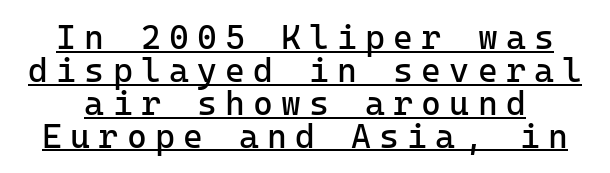
Q: Is the text bold? A: No.
Q: Is the text italic (slanted)? A: No, it is upright.
Q: Is the typeface a serif or a sans-serif typeface? A: Sans-serif.
Q: Is the text underlined? A: Yes.
Q: Is the spacing between letters normal or unusually wide? A: Unusually wide.
Q: Is the spacing between lines tight, normal or loose? A: Tight.
Q: Width (condensed, normal, or wide)? A: Normal.
Q: Stroke contrast? A: Low.
Q: x-height? A: Medium.
